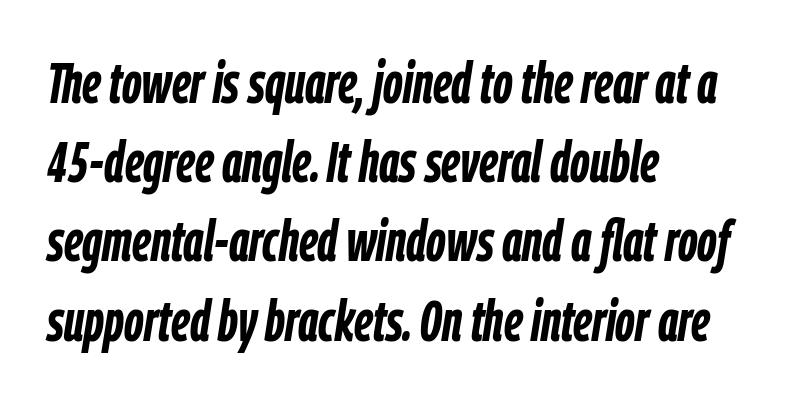
The image shows 57 px semibold, condensed type, italic (leaning right); set left-aligned, normal line spacing (1.39x), normal letter spacing, not underlined; low stroke contrast and a medium x-height.
